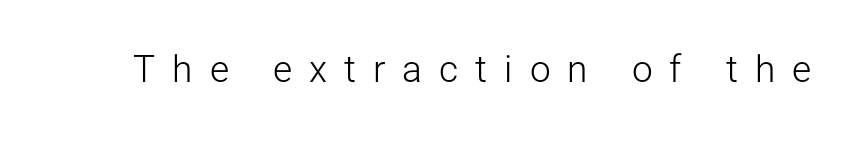
{"serif": "no", "italic": "no", "bold": "no", "weight": "light", "width": "normal", "stroke_contrast": "low", "x_height": "medium", "monospaced": "no", "underline": "no", "letter_spacing": "wide", "letter_spacing_em": 0.46, "glyph_px": 37}
